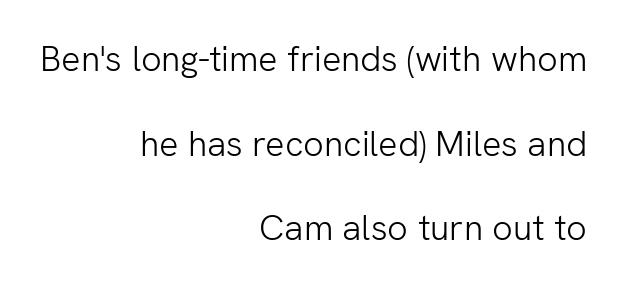
Q: Is the text bold? A: No.
Q: Is the text italic (slanted)? A: No, it is upright.
Q: Is the typeface a serif or a sans-serif typeface? A: Sans-serif.
Q: Is the text underlined? A: No.
Q: How is the paragraph aligned? A: Right-aligned.
Q: Is the spacing between letters normal or unusually wide? A: Normal.
Q: Is the spacing between lines tight, normal or loose? A: Loose.
Q: Width (condensed, normal, or wide)? A: Normal.
Q: Stroke contrast? A: Low.
Q: x-height? A: Medium.
Q: Monospaced? A: No.
